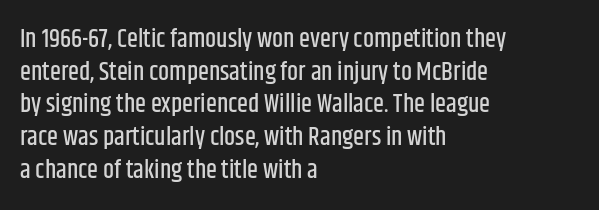
The image shows 25 px text type, upright; set left-aligned, normal line spacing (1.31x), normal letter spacing, not underlined.
